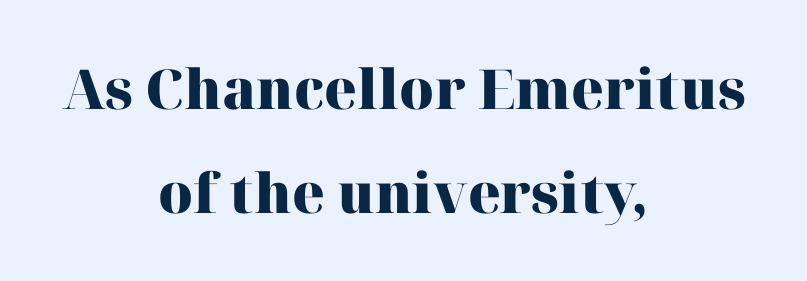
{"serif": "yes", "italic": "no", "bold": "yes", "weight": "heavy", "width": "normal", "stroke_contrast": "high", "x_height": "medium", "monospaced": "no", "underline": "no", "align": "center", "line_spacing": "loose", "line_spacing_ratio": 1.9, "letter_spacing": "normal", "letter_spacing_em": 0.0, "glyph_px": 55}
